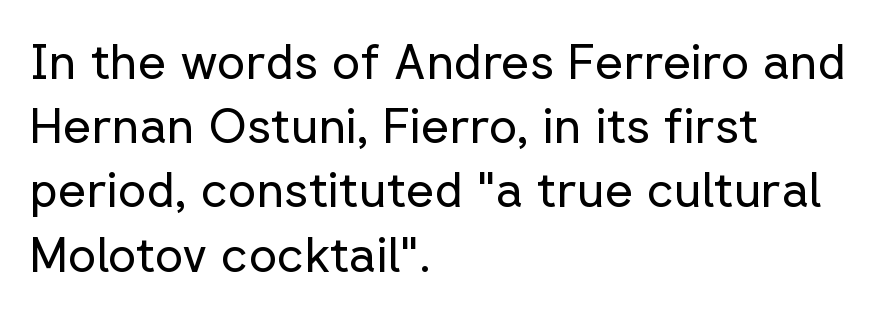
Q: Is the text bold? A: No.
Q: Is the text italic (slanted)? A: No, it is upright.
Q: Is the typeface a serif or a sans-serif typeface? A: Sans-serif.
Q: Is the text underlined? A: No.
Q: How is the paragraph aligned? A: Left-aligned.
Q: Is the spacing between letters normal or unusually wide? A: Normal.
Q: Is the spacing between lines tight, normal or loose? A: Normal.
Q: Width (condensed, normal, or wide)? A: Normal.
Q: Stroke contrast? A: Low.
Q: x-height? A: Medium.
Q: Monospaced? A: No.
